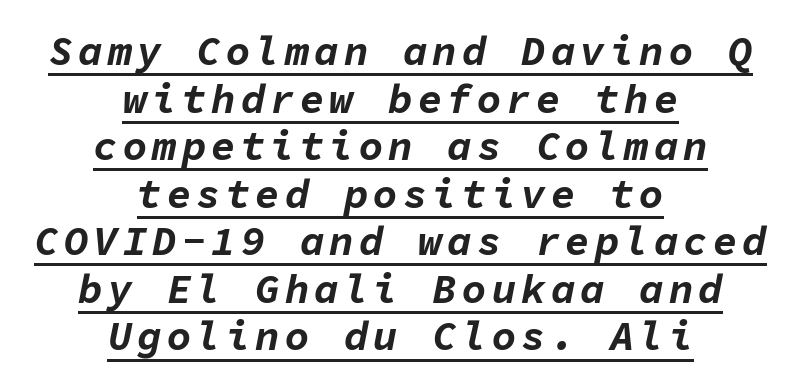
{"italic": "yes", "lean": "right", "slant_degrees": 11, "bold": "yes", "weight": "bold", "width": "normal", "stroke_contrast": "low", "x_height": "medium", "monospaced": "yes", "underline": "yes", "align": "center", "line_spacing_ratio": 1.16, "glyph_px": 41}
